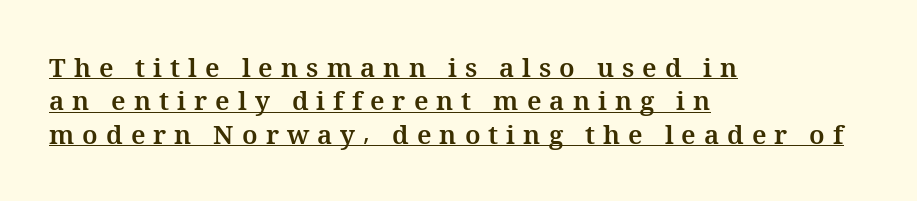
Every word sits above its own underline. A dark, heavy texture on the line: the type is bold. This sample uses an upright cut, with every glyph sitting square on the baseline. In terms of leading, this rendering sits right in the middle. Visually the block forms a straight wall on the left and a jagged coastline on the right.
